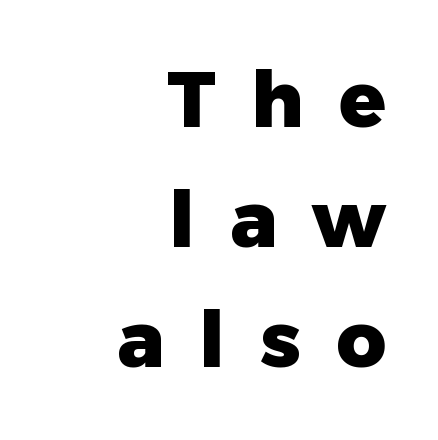
Q: Is the text bold? A: Yes.
Q: Is the text italic (slanted)? A: No, it is upright.
Q: Is the typeface a serif or a sans-serif typeface? A: Sans-serif.
Q: Is the text underlined? A: No.
Q: How is the paragraph aligned? A: Right-aligned.
Q: Is the spacing between letters normal or unusually wide? A: Unusually wide.
Q: Is the spacing between lines tight, normal or loose? A: Normal.
Q: Width (condensed, normal, or wide)? A: Normal.
Q: Stroke contrast? A: Low.
Q: x-height? A: Medium.
Q: Monospaced? A: No.
